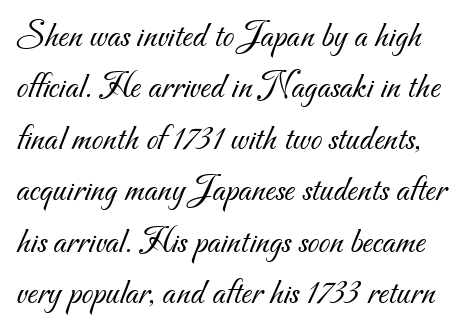
The image shows 37 px light sans-serif type; set normal line spacing (1.39x), normal letter spacing, not underlined; medium stroke contrast and a small x-height.
